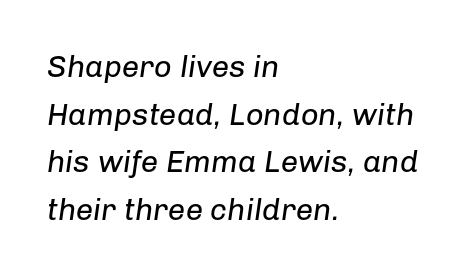
Each line starts at the same left margin while the right side varies. Do the characters align in a grid? No, the font is proportional. The passage shown has conventional tracking throughout. The leading is moderate, giving the passage an even texture.
